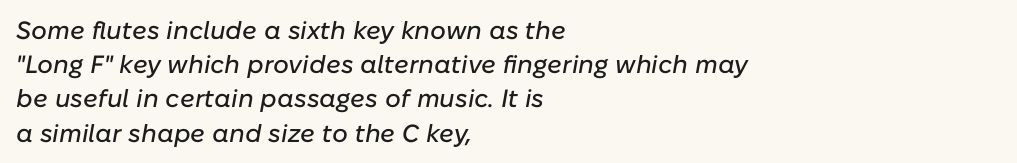
A bare baseline throughout the passage. Every character sits at an angle, as italics do. Successive baselines arrive at the customary interval. Leftover space on each line is placed entirely after the last word. The rendering keeps characters at their native spacing.
